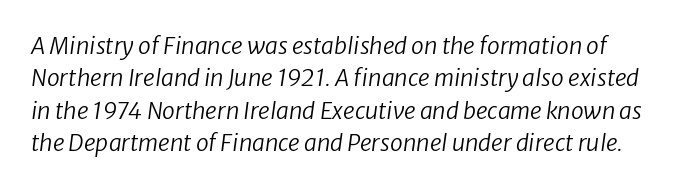
{"italic": "yes", "lean": "right", "slant_degrees": 8, "bold": "no", "underline": "no", "line_spacing": "normal", "line_spacing_ratio": 1.41, "letter_spacing": "normal", "letter_spacing_em": 0.0, "glyph_px": 23}
